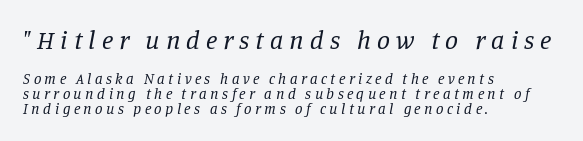
The letters are spread apart with noticeably loose tracking. The lines are packed closely together with very little leading. This sample uses an oblique cut, with every glyph tilted off the vertical. The string is rendered with underlining switched off. Unbolded letterforms with no extra heft.
